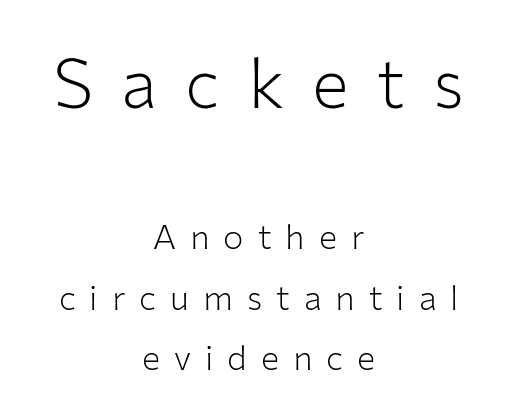
Q: Is the text bold? A: No.
Q: Is the text italic (slanted)? A: No, it is upright.
Q: Is the typeface a serif or a sans-serif typeface? A: Sans-serif.
Q: Is the text underlined? A: No.
Q: How is the paragraph aligned? A: Centered.
Q: Is the spacing between letters normal or unusually wide? A: Unusually wide.
Q: Which block of text is set in a larger size, the first (top) or the second (bottom)? A: The first (top) one.
Q: Width (condensed, normal, or wide)? A: Normal.
Q: Stroke contrast? A: Low.
Q: x-height? A: Medium.
Q: Monospaced? A: No.
